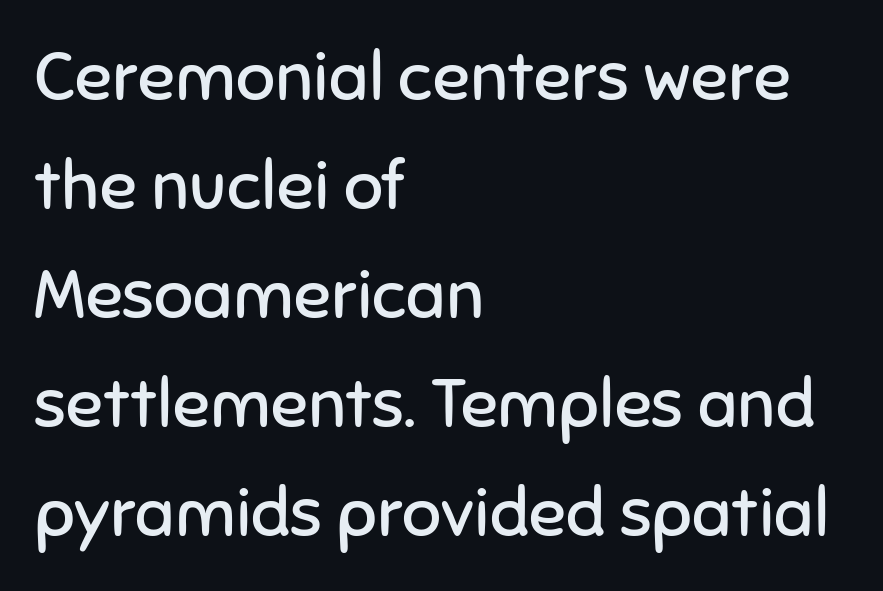
The image shows 69 px regular-weight sans-serif type, upright; set left-aligned, normal line spacing (1.58x), normal letter spacing, not underlined; low stroke contrast and a medium x-height.
